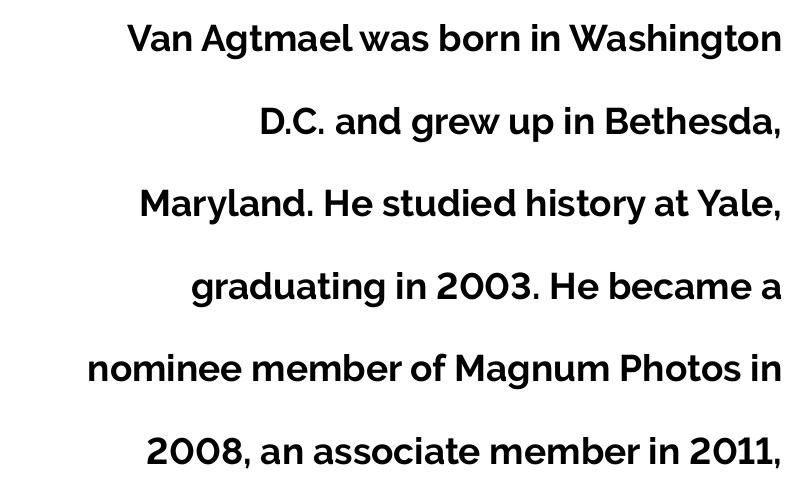
Q: Is the text bold? A: Yes.
Q: Is the text italic (slanted)? A: No, it is upright.
Q: Is the typeface a serif or a sans-serif typeface? A: Sans-serif.
Q: Is the text underlined? A: No.
Q: How is the paragraph aligned? A: Right-aligned.
Q: Is the spacing between letters normal or unusually wide? A: Normal.
Q: Is the spacing between lines tight, normal or loose? A: Loose.
Q: Width (condensed, normal, or wide)? A: Normal.
Q: Stroke contrast? A: Low.
Q: x-height? A: Medium.
Q: Monospaced? A: No.
